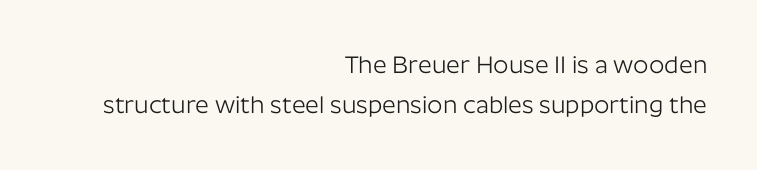
The image shows 24 px text type, upright; set right-aligned, normal line spacing (1.68x), normal letter spacing, not underlined.
